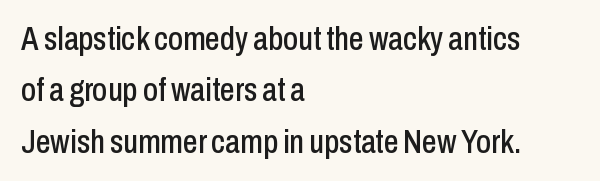
Q: Is the text italic (slanted)? A: No, it is upright.
Q: Is the typeface a serif or a sans-serif typeface? A: Sans-serif.
Q: Is the text underlined? A: No.
Q: How is the paragraph aligned? A: Left-aligned.
Q: Is the spacing between letters normal or unusually wide? A: Normal.
Q: Is the spacing between lines tight, normal or loose? A: Normal.
Q: Width (condensed, normal, or wide)? A: Condensed.
Q: Stroke contrast? A: Low.
Q: x-height? A: Medium.
Q: Monospaced? A: No.
